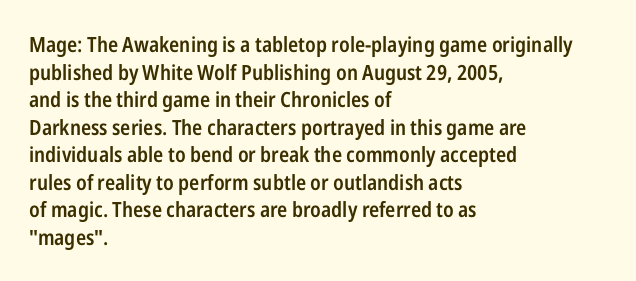
The image shows 21 px text type, upright; set left-aligned, normal line spacing (1.31x), normal letter spacing, not underlined.
